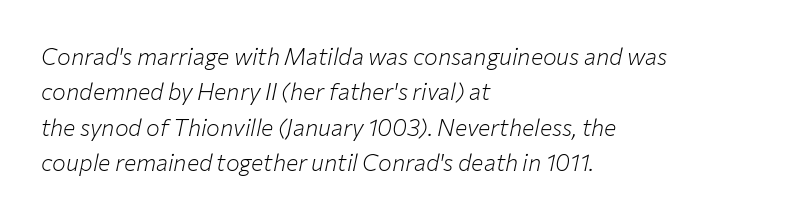
Q: Is the text bold? A: No.
Q: Is the text italic (slanted)? A: Yes, it leans right by about 12 degrees.
Q: Is the text underlined? A: No.
Q: How is the paragraph aligned? A: Left-aligned.
Q: Is the spacing between letters normal or unusually wide? A: Normal.
Q: Is the spacing between lines tight, normal or loose? A: Normal.
